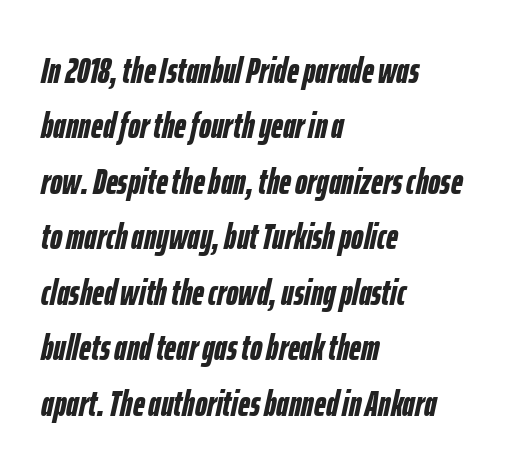
Tracking value appears to be zero — textbook default spacing. Vertically, the passage feels balanced, rows spaced as you'd expect. I'd describe the lettering as bold — thick and assertive. The baseline area is clear. These lines were composed using italics.
